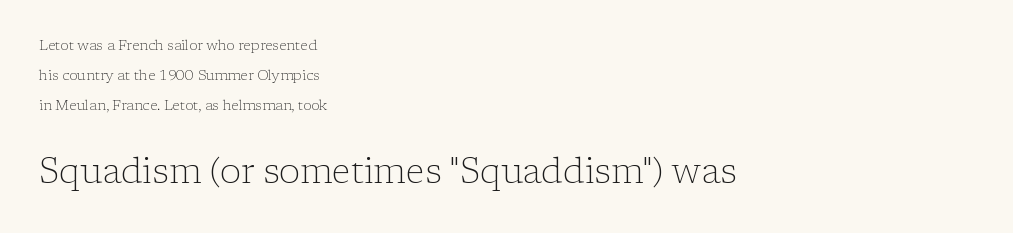
The image shows 35 px light serif type, upright; set left-aligned, loose line spacing (2.15x), normal letter spacing, not underlined; the second (bottom) block is 2.5x larger; low stroke contrast and a medium x-height.
